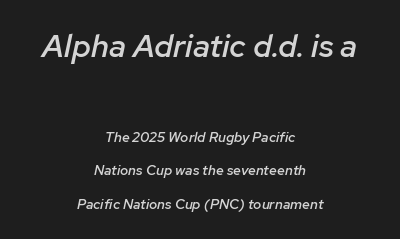
{"italic": "yes", "lean": "right", "slant_degrees": 12, "bold": "semi", "weight": "semibold", "width": "normal", "stroke_contrast": "low", "x_height": "medium", "monospaced": "no", "underline": "no", "align": "center", "line_spacing": "loose", "line_spacing_ratio": 2.41, "letter_spacing": "normal", "letter_spacing_em": 0.0, "larger_block": "first", "size_ratio": 2.29, "glyph_px": 32}
